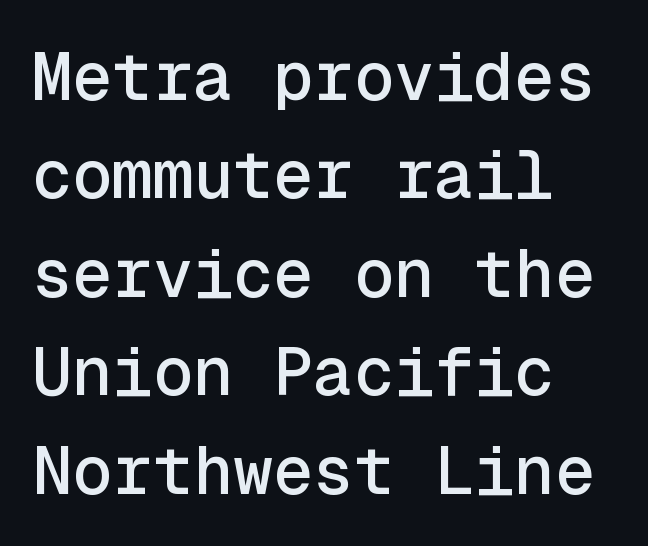
The rendering shows plain stroke endings on the letterforms — a sans-serif design. Vertical strokes here are truly vertical. These lines are rendered in a fixed-pitch font. Is the block centered? No — it sits flush against the left margin.
